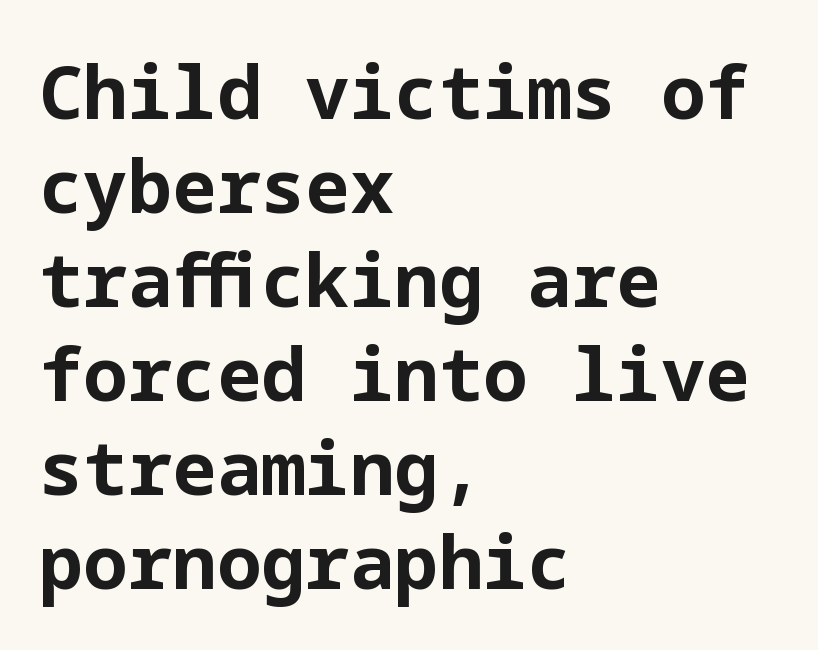
Characters follow at the spacing the type designer built in. A sans-serif font was chosen for this passage. A typesetter would mark this as roman, not italic. Check the space under the baseline: it is left empty. As a designer I'd log this as weight 700, bold.
